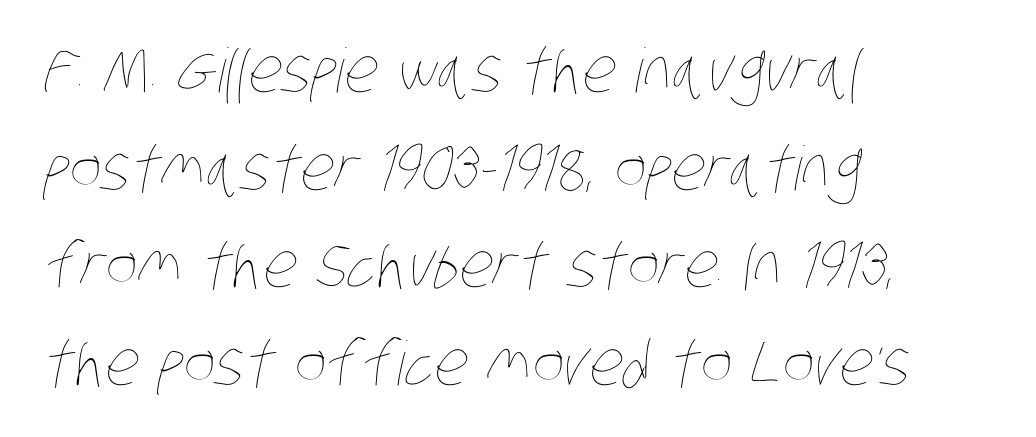
The letterforms sit shoulder to shoulder at normal distance. Letters have the restrained weight of plain body copy at most. Bare-footed words on every line. These lines are set flush left with a ragged right edge.
